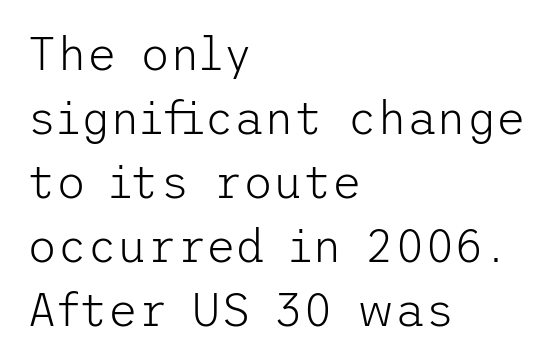
Compared with a centered layout, this one pins lines to the left instead. In terms of letterspacing, this is plain default setting. Classification — sans serif. This is roman type, the default non-slanted kind.
